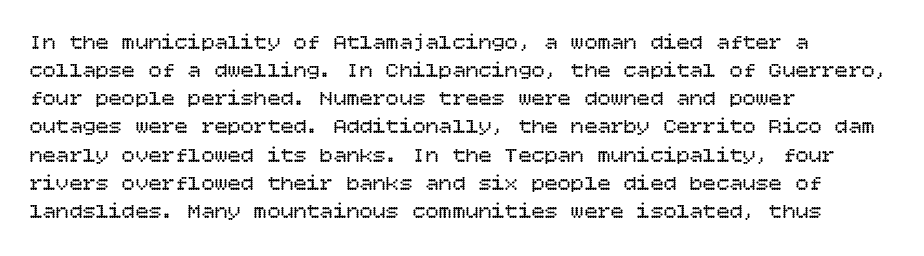
The image shows 22 px text type, upright; set left-aligned, normal line spacing (1.28x), normal letter spacing, not underlined.
